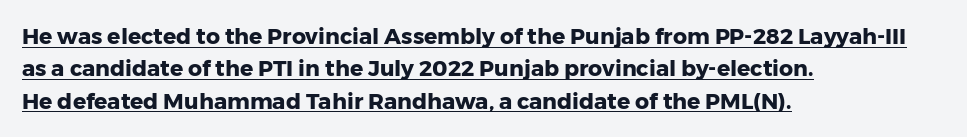
Q: Is the text bold? A: Yes.
Q: Is the text italic (slanted)? A: No, it is upright.
Q: Is the text underlined? A: Yes.
Q: How is the paragraph aligned? A: Left-aligned.
Q: Is the spacing between letters normal or unusually wide? A: Normal.
Q: Is the spacing between lines tight, normal or loose? A: Normal.
